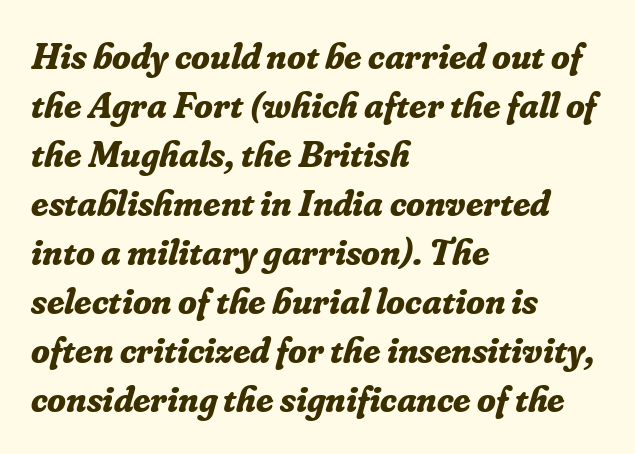
Yep, that's italic — everything's leaning. The letters advance in unequal steps, a hallmark of proportional type. A dark, heavy texture on the line: the type is bold. Nobody drew a line under any word here. The block of text has a typical density, with ordinary space between rows.
